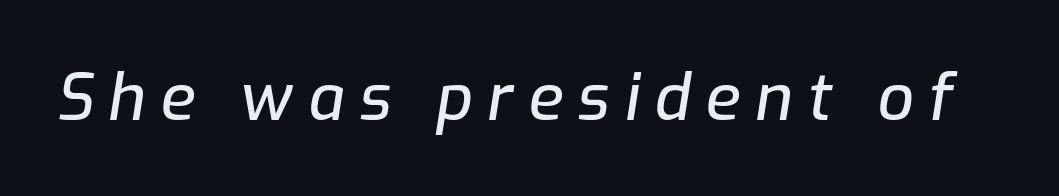
{"italic": "yes", "lean": "right", "slant_degrees": 9, "width": "normal", "stroke_contrast": "low", "x_height": "medium", "monospaced": "no", "underline": "no", "letter_spacing": "wide", "letter_spacing_em": 0.23, "glyph_px": 64}
